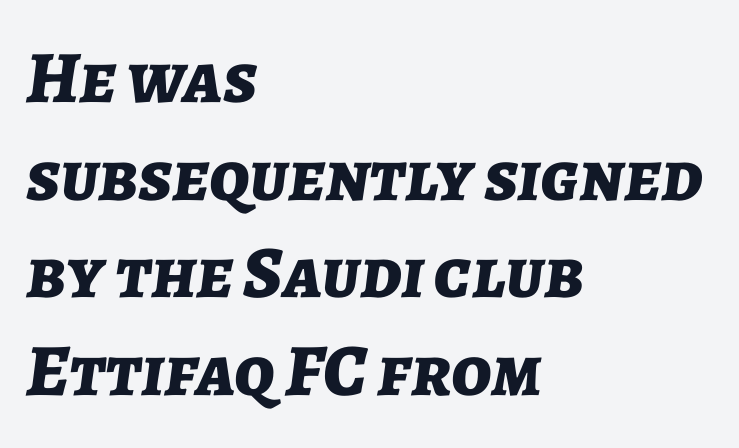
Default kerning and tracking; the words read as compact shapes. This is oblique type, the kind used for emphasis or titles. Emphasis by weight is at full strength: bold. This sample keeps an unexceptional amount of space between lines.
